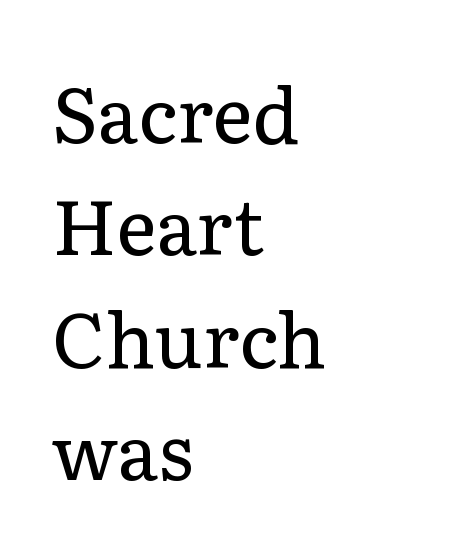
The image shows 77 px regular-weight serif type, upright; set left-aligned, normal line spacing (1.46x), normal letter spacing, not underlined; low stroke contrast and a medium x-height.
